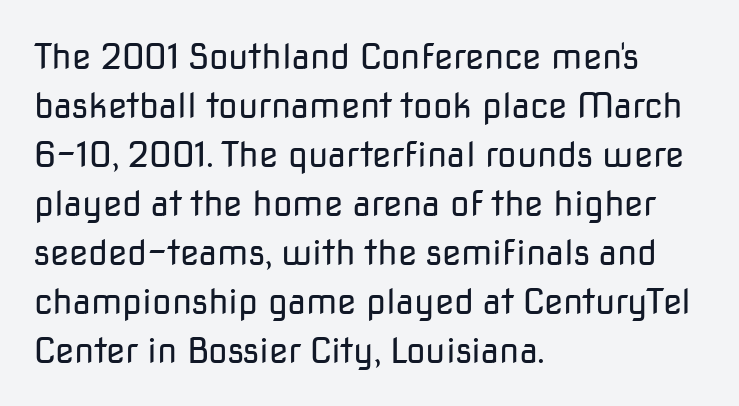
The text was rendered using a sans face with plain stroke endings. Words appear dense and cohesive because spacing is normal. This sample has the flowing, uneven cadence of proportional lettering. Every character sits straight up, as roman type does.
